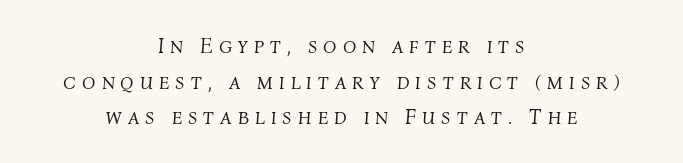
The specimen omits any rule beneath the text block's lines. Characters are canted at an angle relative to the baseline's perpendicular. Stems and bowls with no extra thickness — not bold. Characters follow at a spacing far wider than the type designer built in. The leading is moderate, giving the passage an even texture. The lines are quadded center.
